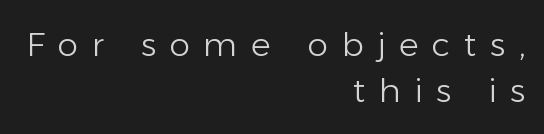
{"serif": "no", "italic": "no", "bold": "no", "weight": "light", "width": "normal", "stroke_contrast": "low", "x_height": "medium", "monospaced": "no", "underline": "no", "align": "right", "line_spacing": "normal", "line_spacing_ratio": 1.38, "letter_spacing": "wide", "letter_spacing_em": 0.41, "glyph_px": 33}
